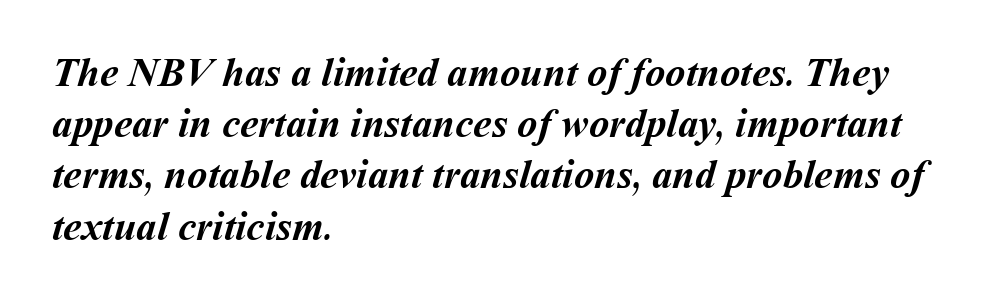
The image shows 41 px semibold type; set left-aligned, normal line spacing (1.25x), normal letter spacing, not underlined; medium stroke contrast and a medium x-height.
